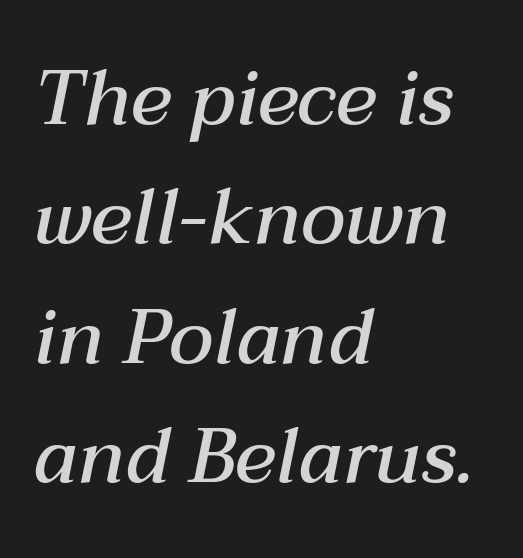
The image shows 77 px semibold type, italic (leaning right); set left-aligned, normal line spacing (1.55x), normal letter spacing, not underlined; medium stroke contrast and a medium x-height.
